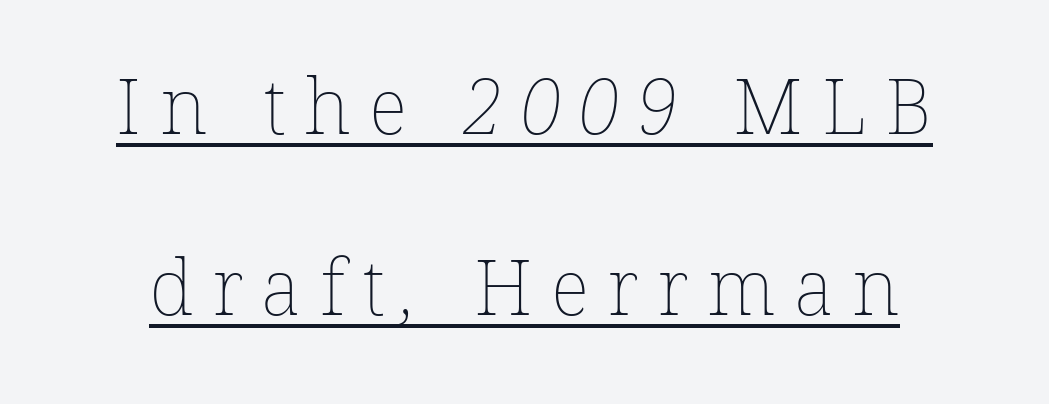
Q: Is the text bold? A: No.
Q: Is the text underlined? A: Yes.
Q: Is the spacing between letters normal or unusually wide? A: Unusually wide.
Q: Is the spacing between lines tight, normal or loose? A: Loose.
Q: Width (condensed, normal, or wide)? A: Normal.
Q: Stroke contrast? A: Low.
Q: x-height? A: Medium.
Q: Monospaced? A: No.
